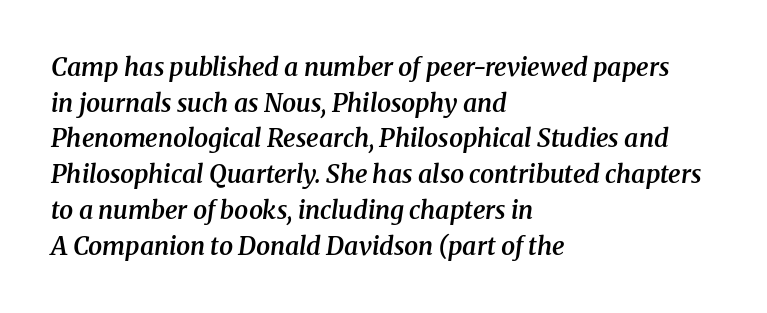
The image shows 25 px text type, italic (leaning right); set left-aligned, normal line spacing (1.43x), normal letter spacing, not underlined.
